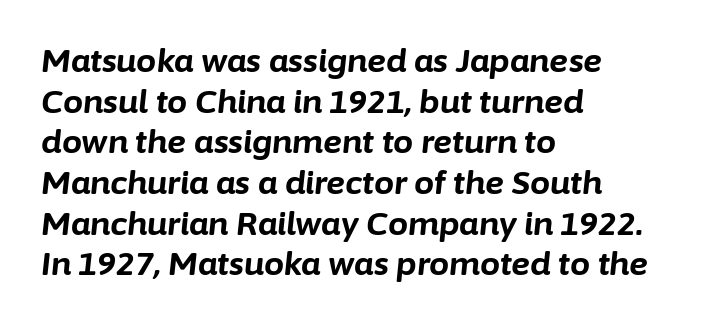
{"italic": "yes", "lean": "right", "slant_degrees": 6, "bold": "yes", "weight": "bold", "width": "normal", "stroke_contrast": "low", "x_height": "medium", "monospaced": "no", "underline": "no", "align": "left", "line_spacing": "normal", "line_spacing_ratio": 1.27, "letter_spacing": "normal", "letter_spacing_em": 0.0, "glyph_px": 32}
